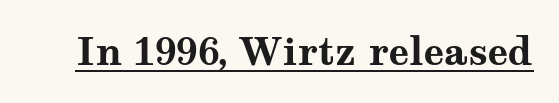
The image shows 38 px bold, wide serif type, upright; set normal letter spacing, underlined; medium stroke contrast and a medium x-height.
